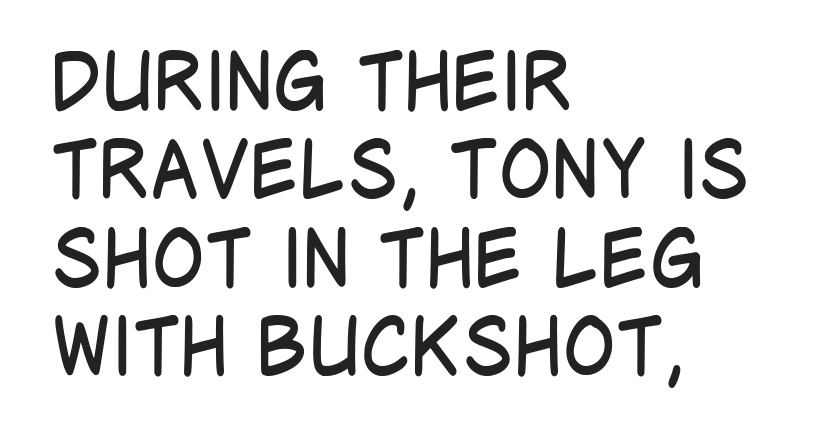
The image shows 79 px regular-weight, condensed sans-serif type, upright; set left-aligned, tight line spacing (1.12x), normal letter spacing, not underlined; low stroke contrast and a large x-height.
